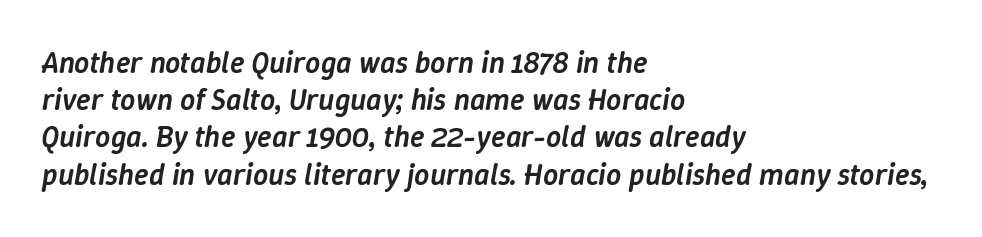
Q: Is the text bold? A: Semi-bold.
Q: Is the text italic (slanted)? A: Yes, it leans right by about 9 degrees.
Q: Is the text underlined? A: No.
Q: How is the paragraph aligned? A: Left-aligned.
Q: Is the spacing between letters normal or unusually wide? A: Normal.
Q: Width (condensed, normal, or wide)? A: Normal.
Q: Stroke contrast? A: Low.
Q: x-height? A: Medium.
Q: Monospaced? A: No.
